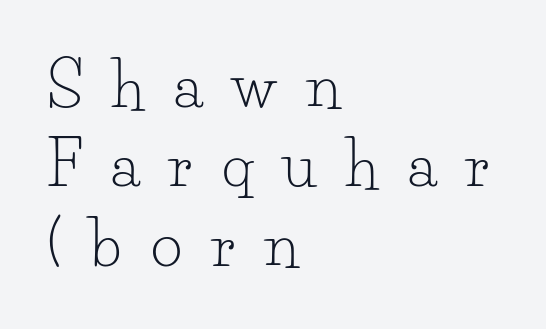
Q: Is the text bold? A: No.
Q: Is the text italic (slanted)? A: No, it is upright.
Q: Is the typeface a serif or a sans-serif typeface? A: Serif.
Q: Is the text underlined? A: No.
Q: How is the paragraph aligned? A: Left-aligned.
Q: Is the spacing between letters normal or unusually wide? A: Unusually wide.
Q: Is the spacing between lines tight, normal or loose? A: Normal.
Q: Width (condensed, normal, or wide)? A: Normal.
Q: Stroke contrast? A: Low.
Q: x-height? A: Small.
Q: Monospaced? A: No.
